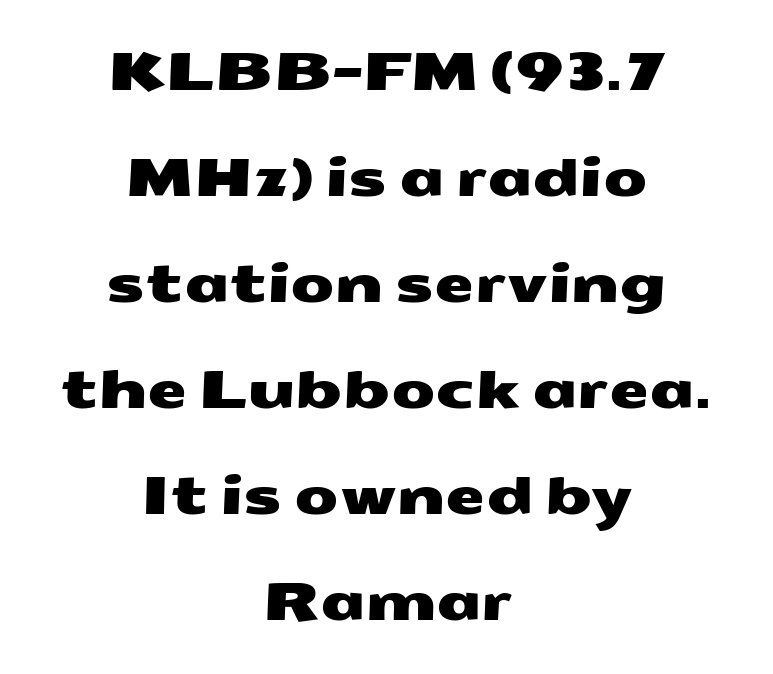
Q: Is the typeface a serif or a sans-serif typeface? A: Sans-serif.
Q: Is the text underlined? A: No.
Q: How is the paragraph aligned? A: Centered.
Q: Is the spacing between letters normal or unusually wide? A: Normal.
Q: Is the spacing between lines tight, normal or loose? A: Loose.
Q: Width (condensed, normal, or wide)? A: Wide.
Q: Stroke contrast? A: Medium.
Q: x-height? A: Medium.
Q: Monospaced? A: No.
